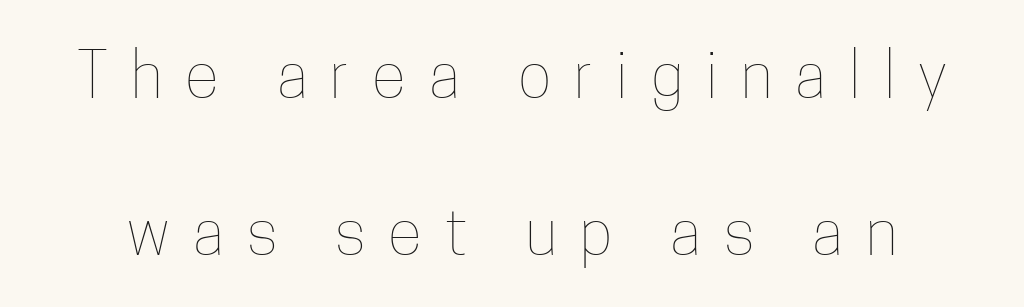
The image shows 63 px thin, condensed type, upright; set loose line spacing (2.5x), unusually wide letter spacing (+0.37 em), not underlined; low stroke contrast and a medium x-height.
